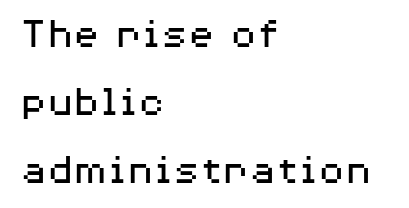
This rendering leaves character spacing at its baseline value. Letterform terminals end flat and unadorned throughout the passage. No italicization has been applied; the sample stays upright. Layout note: lines flush left. Each new line begins a customary step beneath the previous one. Stem width sits at or under what a default text font uses.
